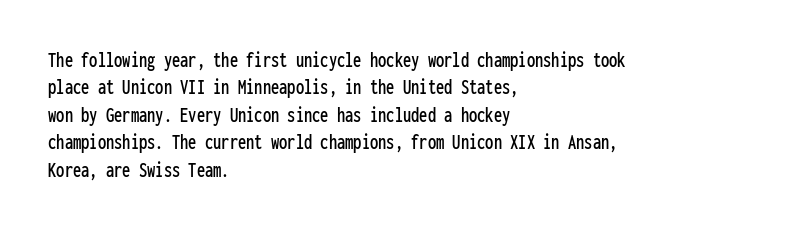
Letter spacing: default. Words float on clear page, feet unadorned. Every stem runs plumb, perpendicular to the baseline. Is there much room between lines? A standard amount, neither cramped nor airy. Reading down the block, your eye returns to a fixed left position each line.
